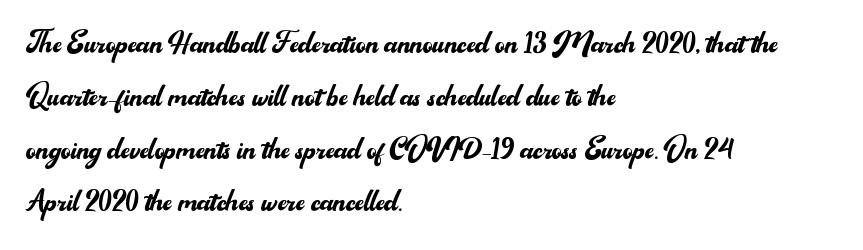
The image shows 38 px regular-weight sans-serif type; set left-aligned, normal line spacing (1.39x), normal letter spacing, not underlined; medium stroke contrast and a small x-height.
